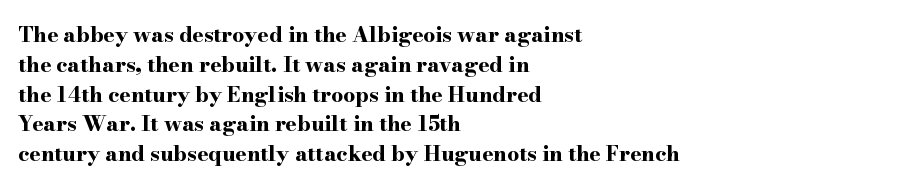
Q: Is the text bold? A: Yes.
Q: Is the text italic (slanted)? A: No, it is upright.
Q: Is the text underlined? A: No.
Q: How is the paragraph aligned? A: Left-aligned.
Q: Is the spacing between letters normal or unusually wide? A: Normal.
Q: Is the spacing between lines tight, normal or loose? A: Normal.
